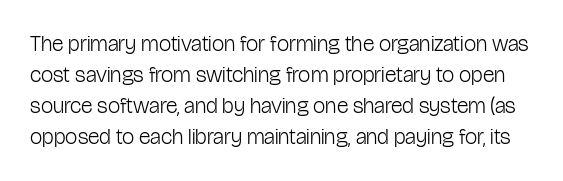
Q: Is the text bold? A: No.
Q: Is the text italic (slanted)? A: No, it is upright.
Q: Is the text underlined? A: No.
Q: Is the spacing between letters normal or unusually wide? A: Normal.
Q: Is the spacing between lines tight, normal or loose? A: Normal.
